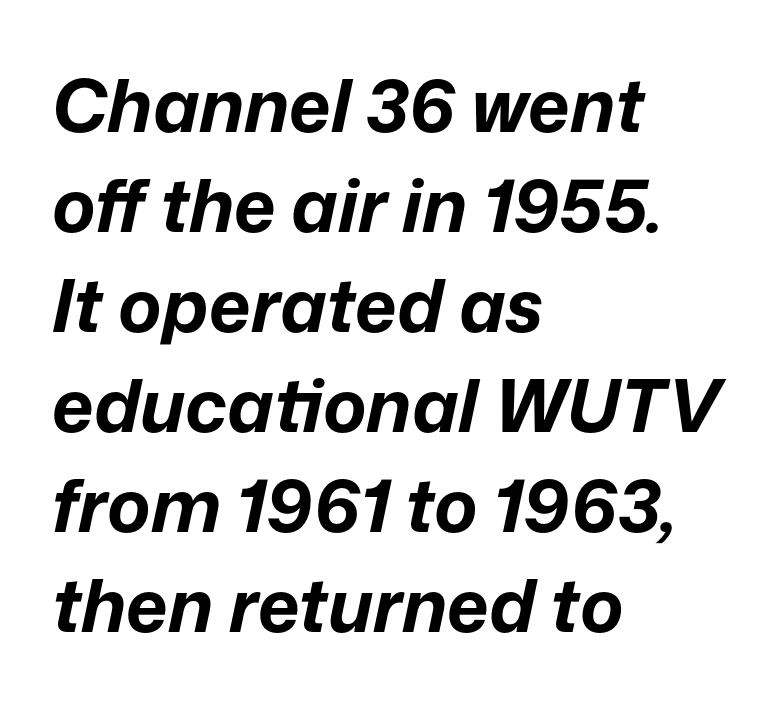
The image shows 73 px bold type, italic (leaning right); set left-aligned, normal line spacing (1.37x), normal letter spacing, not underlined; low stroke contrast and a medium x-height.
